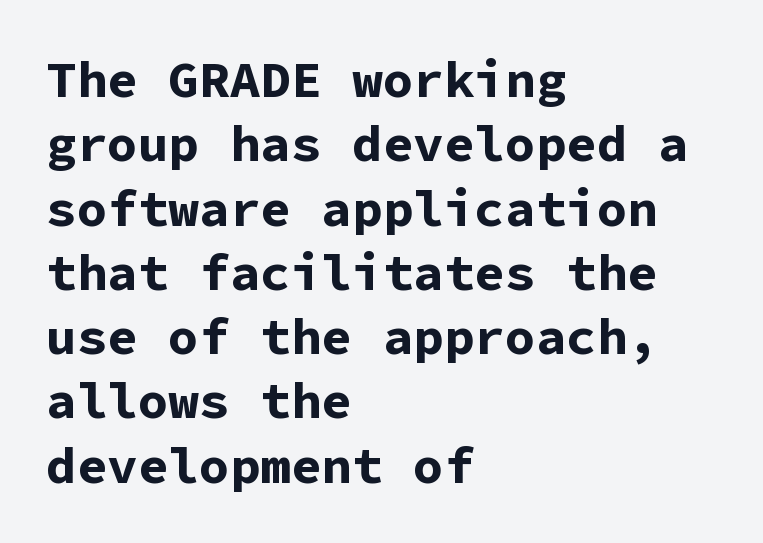
This sample keeps an unexceptional amount of space between lines. Does the copy run flush right? No — it runs flush left. Quick note: underline off. The face used here is a sans, in the tradition of grotesques and geometrics. Ordinary non-slanted type is in use. The font is running at its bold setting.
